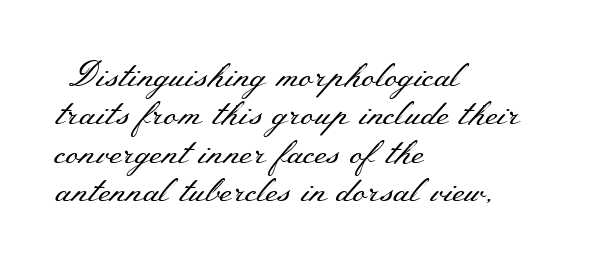
Vertical stems look standard width or narrower in stroke. Reading down the column, the eye jumps only a short way to each next line. The horizontal fit of the characters is conventional and even. Short and long lines alike share a common starting point at left. Are there feet on the stems? There are — it's a serif. Decoration check: the copy has no underline.
